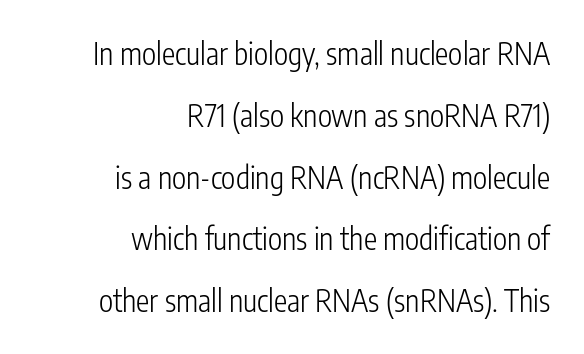
The image shows 30 px light, condensed sans-serif type, upright; set right-aligned, loose line spacing (2.06x), normal letter spacing, not underlined; low stroke contrast and a medium x-height.
